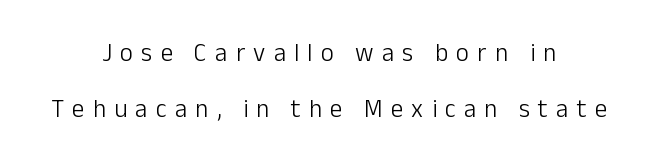
{"italic": "no", "bold": "no", "underline": "no", "align": "center", "line_spacing": "loose", "line_spacing_ratio": 2.26, "letter_spacing": "wide", "letter_spacing_em": 0.33, "glyph_px": 25}
